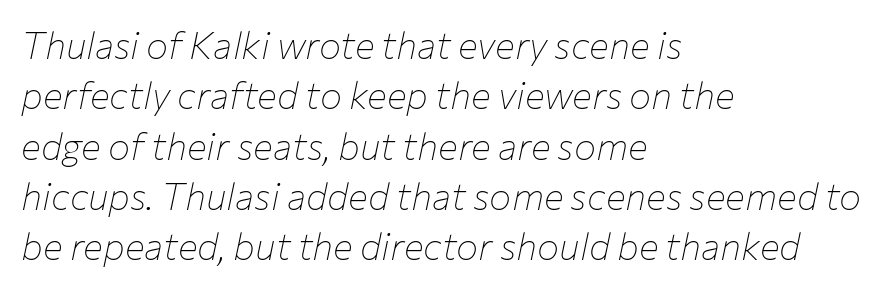
Q: Is the text bold? A: No.
Q: Is the text italic (slanted)? A: Yes, it leans right by about 12 degrees.
Q: Is the text underlined? A: No.
Q: How is the paragraph aligned? A: Left-aligned.
Q: Is the spacing between letters normal or unusually wide? A: Normal.
Q: Is the spacing between lines tight, normal or loose? A: Normal.
Q: Width (condensed, normal, or wide)? A: Normal.
Q: Stroke contrast? A: Low.
Q: x-height? A: Medium.
Q: Monospaced? A: No.
